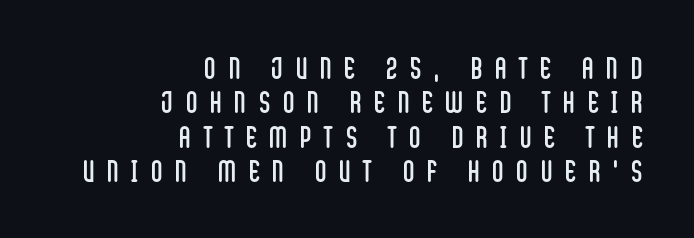
{"serif": "no", "italic": "no", "bold": "no", "weight": "regular", "width": "condensed", "stroke_contrast": "low", "x_height": "large", "monospaced": "no", "underline": "no", "align": "right", "line_spacing": "tight", "line_spacing_ratio": 1.11, "letter_spacing": "wide", "letter_spacing_em": 0.42, "glyph_px": 31}
